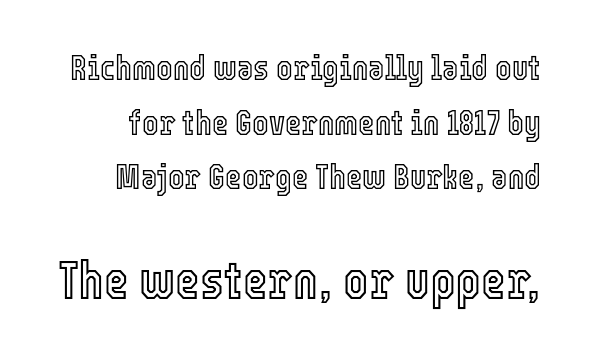
{"italic": "no", "width": "condensed", "x_height": "medium", "monospaced": "no", "underline": "no", "line_spacing": "normal", "line_spacing_ratio": 1.56, "letter_spacing": "normal", "letter_spacing_em": 0.0, "larger_block": "second", "size_ratio": 1.51, "glyph_px": 53}
